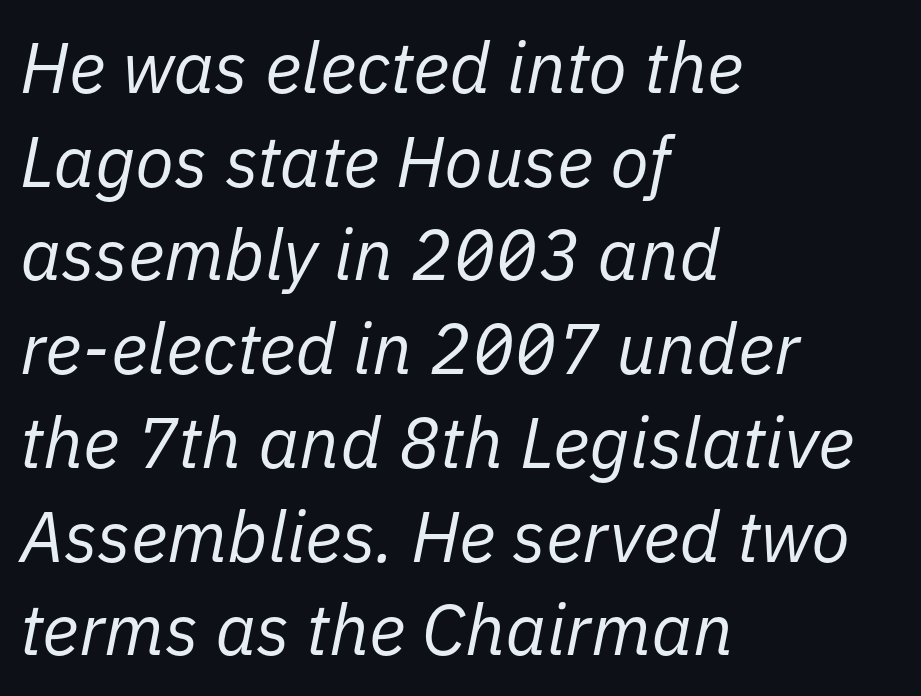
{"italic": "yes", "lean": "right", "slant_degrees": 11, "bold": "no", "weight": "regular", "width": "normal", "stroke_contrast": "low", "x_height": "medium", "monospaced": "no", "underline": "no", "align": "left", "line_spacing": "normal", "line_spacing_ratio": 1.32, "letter_spacing": "normal", "letter_spacing_em": 0.0, "glyph_px": 71}
